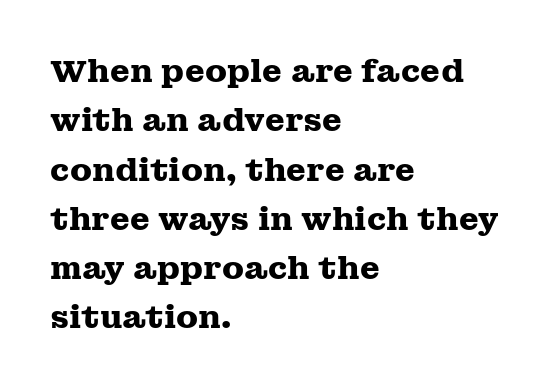
Q: Is the text bold? A: Yes.
Q: Is the text italic (slanted)? A: No, it is upright.
Q: Is the typeface a serif or a sans-serif typeface? A: Serif.
Q: Is the text underlined? A: No.
Q: How is the paragraph aligned? A: Left-aligned.
Q: Is the spacing between letters normal or unusually wide? A: Normal.
Q: Is the spacing between lines tight, normal or loose? A: Normal.
Q: Width (condensed, normal, or wide)? A: Wide.
Q: Stroke contrast? A: Medium.
Q: x-height? A: Medium.
Q: Monospaced? A: No.
